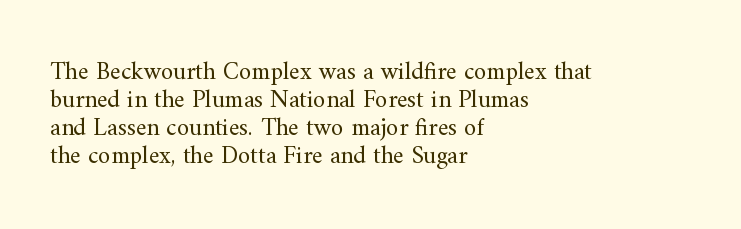
The paragraph shown leans on its left margin. Cramped leading. Is this a heavy cut? Hardly; it is regular or lighter. A typesetter would mark this as roman, not italic. A bare baseline throughout the passage. The line texture is even and compact thanks to regular tracking.
